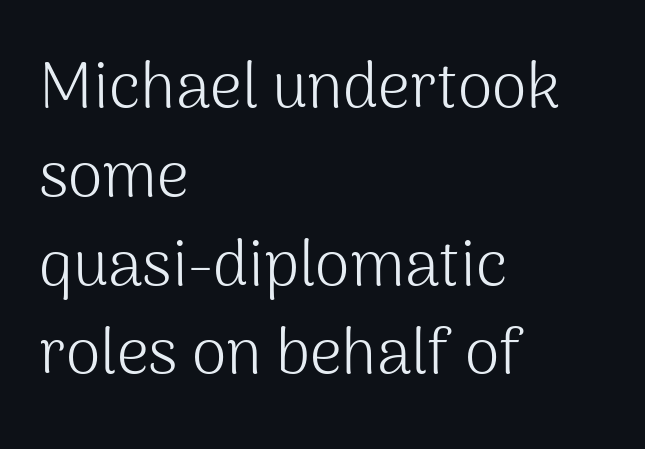
Normally led — the rows are evenly, conventionally spaced. Rendered with straight, roman letterforms. Words float on clear page, feet unadorned. Summary of weight: not heavy and not bold. Classification — sans serif. Caption: multi-line text, flush left, ragged right.
